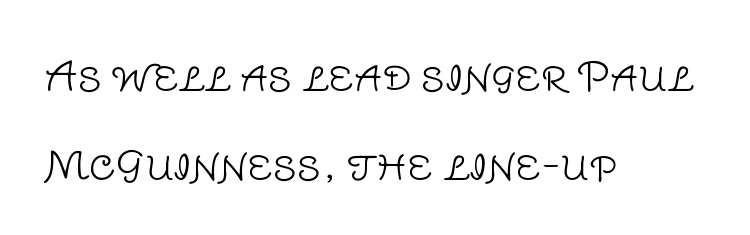
Q: Is the text bold? A: No.
Q: Is the text italic (slanted)? A: Yes.
Q: Is the typeface a serif or a sans-serif typeface? A: Sans-serif.
Q: Is the text underlined? A: No.
Q: How is the paragraph aligned? A: Left-aligned.
Q: Is the spacing between letters normal or unusually wide? A: Normal.
Q: Is the spacing between lines tight, normal or loose? A: Loose.
Q: Width (condensed, normal, or wide)? A: Normal.
Q: Stroke contrast? A: Low.
Q: x-height? A: Large.
Q: Monospaced? A: No.
